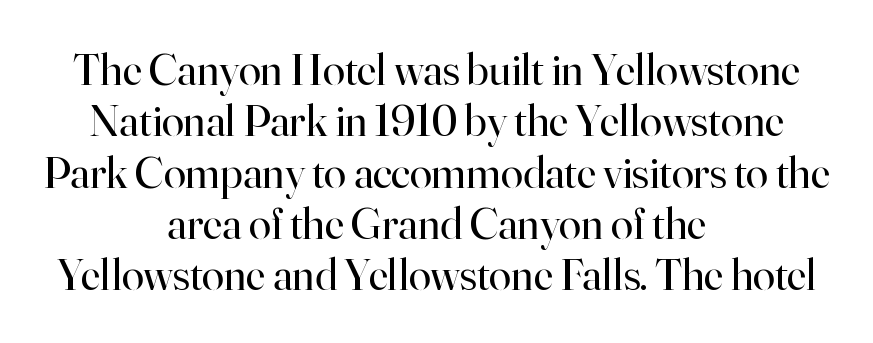
The image shows 45 px regular-weight serif type, upright; set centered, tight line spacing (1.14x), normal letter spacing, not underlined; high stroke contrast and a small x-height.
